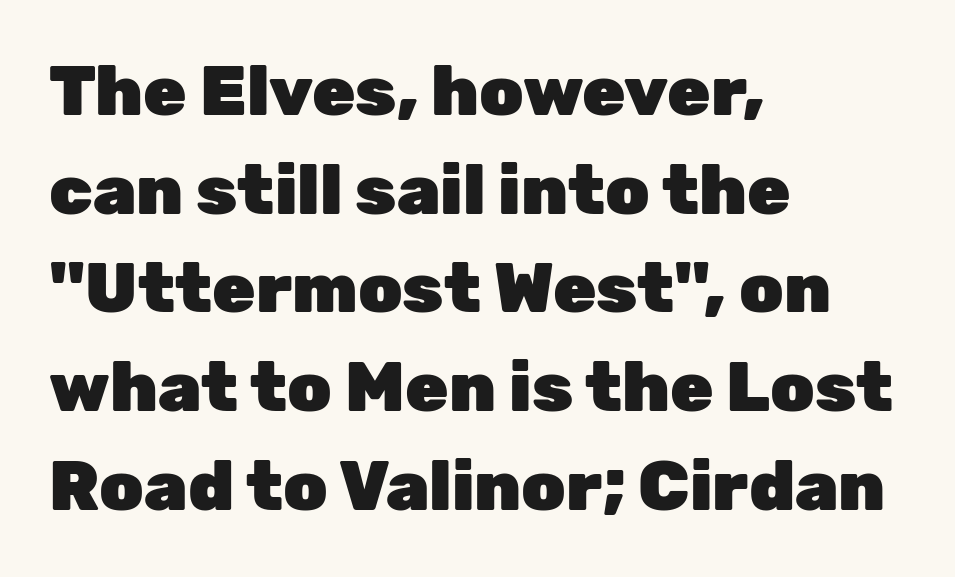
The image shows 70 px heavy sans-serif type, upright; set left-aligned, normal line spacing (1.41x), normal letter spacing, not underlined; low stroke contrast and a medium x-height.
